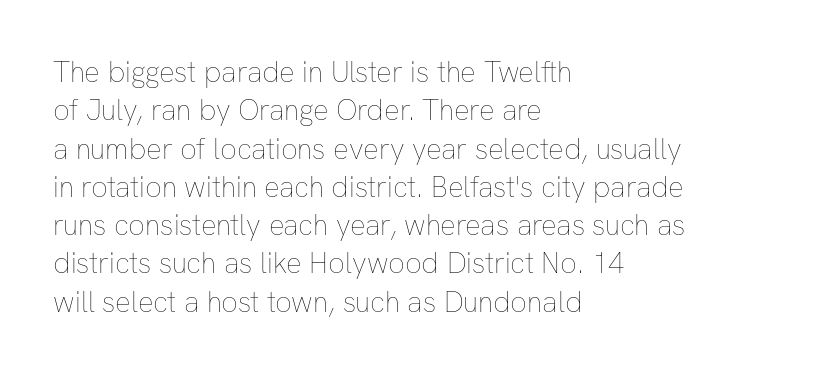
Does the leading feel generous? No, just average. The typesetter chose a ragged-right arrangement here. Anything drawn beneath the words? Only blank space. You could not count columns in this text — the font is proportionally spaced. Observe the ordinary spacing: letters are neighbours, not strangers. The specimen reads as upright at a glance.
